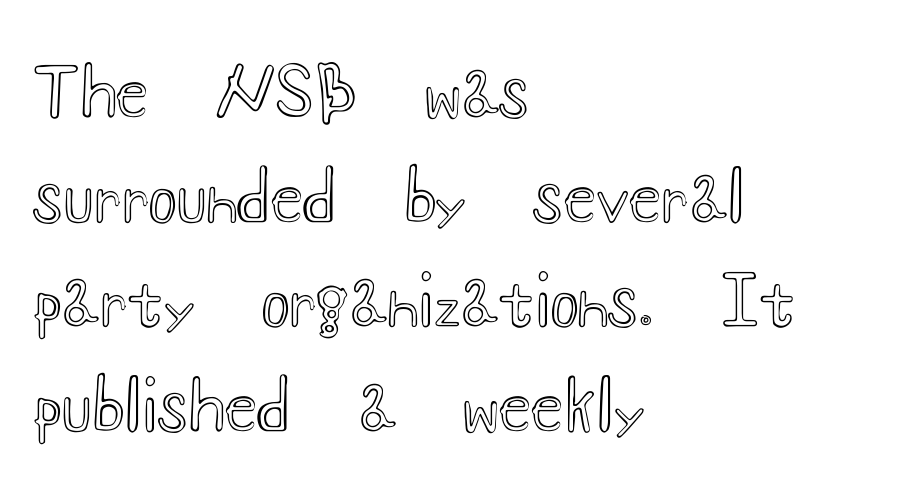
The font's upright variant was chosen for this text. Does the leading feel generous? No, just average. The paragraph has a hard left edge and a soft right edge. Looks like regular typesetting: each glyph gets only the width it needs. A clean baseline with only descenders dipping below it.
